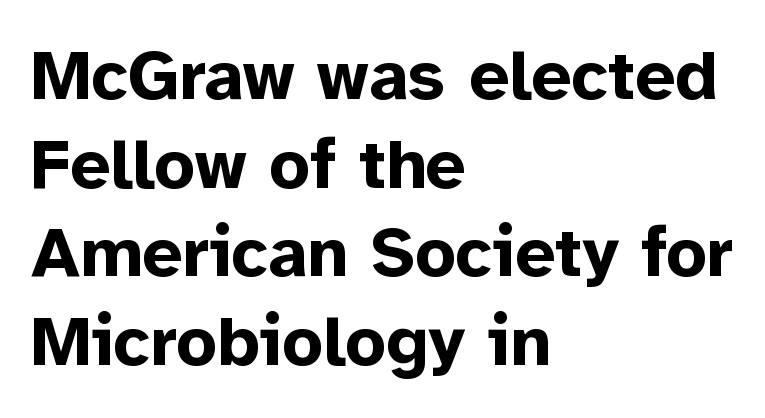
Q: Is the text bold? A: Yes.
Q: Is the text italic (slanted)? A: No, it is upright.
Q: Is the typeface a serif or a sans-serif typeface? A: Sans-serif.
Q: Is the text underlined? A: No.
Q: How is the paragraph aligned? A: Left-aligned.
Q: Is the spacing between letters normal or unusually wide? A: Normal.
Q: Is the spacing between lines tight, normal or loose? A: Normal.
Q: Width (condensed, normal, or wide)? A: Normal.
Q: Stroke contrast? A: Low.
Q: x-height? A: Medium.
Q: Monospaced? A: No.
